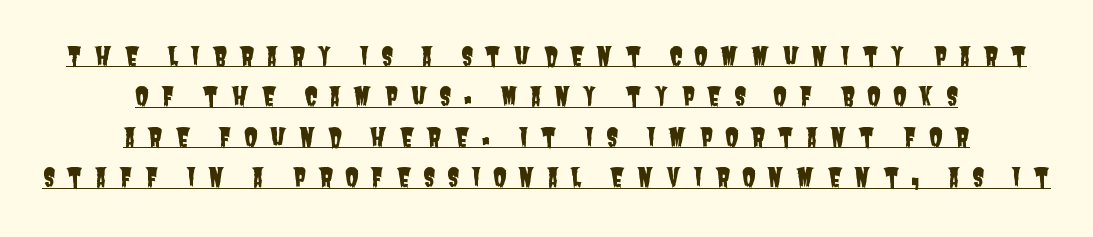
Q: Is the text underlined? A: Yes.
Q: How is the paragraph aligned? A: Centered.
Q: Is the spacing between letters normal or unusually wide? A: Unusually wide.
Q: Is the spacing between lines tight, normal or loose? A: Normal.
